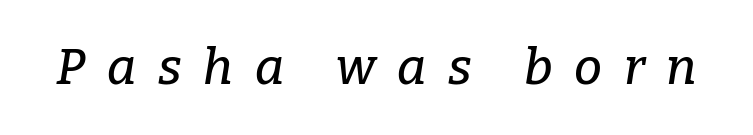
The image shows 50 px serif type, italic (leaning right); set unusually wide letter spacing (+0.43 em), not underlined; low stroke contrast and a medium x-height.
